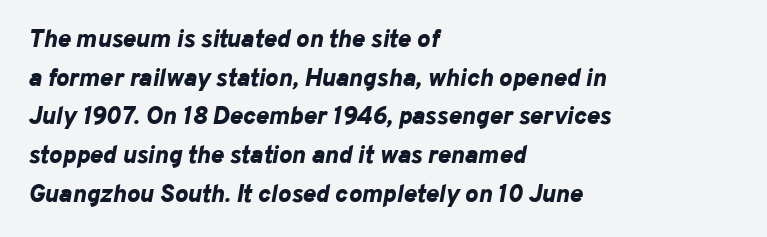
Check the space under the baseline: it is left empty. Caption: standard tracking, unaltered. Slanted lettering throughout. Thick stems and heavy bowls — unmistakably bold. The ragged edge is on the right, which tells us the setting is flush left. The line-height multiplier appears to be the usual default.
